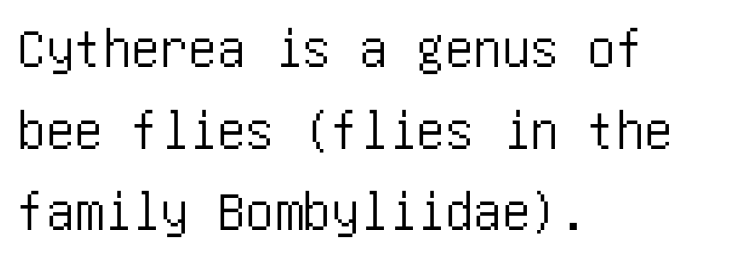
The rows are spaced the way most documents space them. Descenders are the only things crossing below the line. Vertical strokes here are truly vertical. What kind of face is this? One without serifs — a sans.
